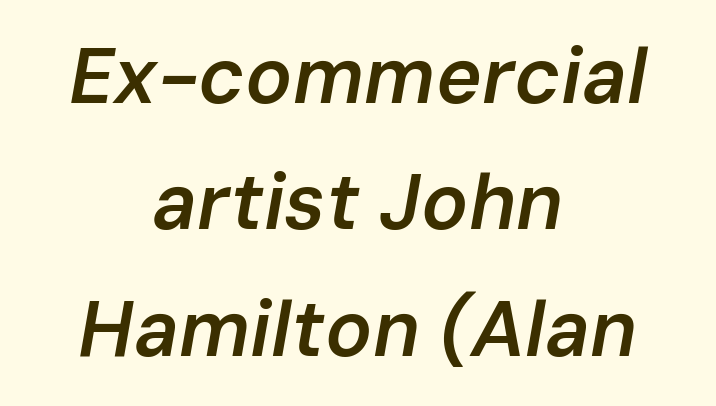
{"italic": "yes", "lean": "right", "slant_degrees": 10, "bold": "semi", "weight": "semibold", "width": "normal", "stroke_contrast": "low", "x_height": "medium", "monospaced": "no", "underline": "no", "align": "center", "line_spacing": "normal", "line_spacing_ratio": 1.62, "letter_spacing": "normal", "letter_spacing_em": 0.0, "glyph_px": 78}
